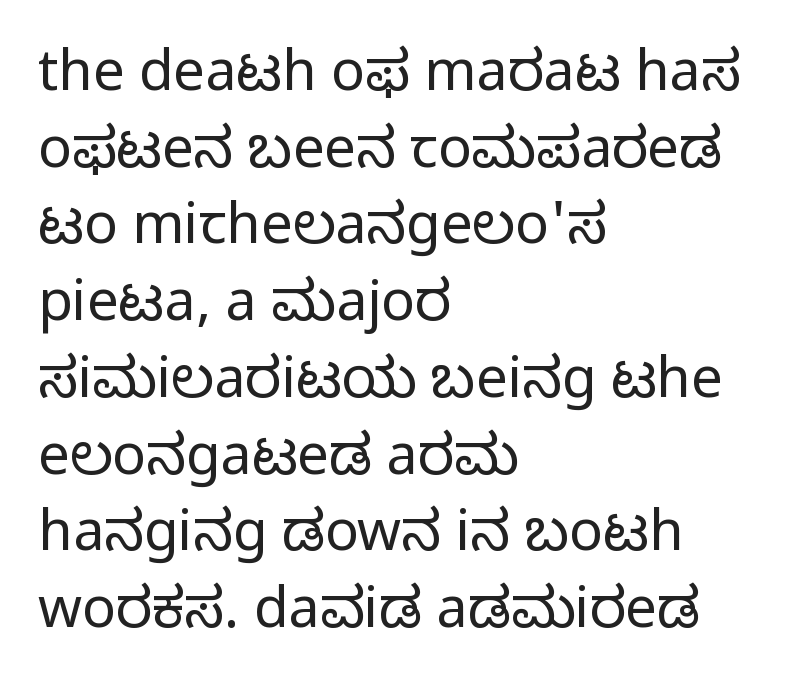
Q: Is the text bold? A: No.
Q: Is the text italic (slanted)? A: No, it is upright.
Q: Is the typeface a serif or a sans-serif typeface? A: Sans-serif.
Q: Is the text underlined? A: No.
Q: How is the paragraph aligned? A: Left-aligned.
Q: Is the spacing between letters normal or unusually wide? A: Normal.
Q: Is the spacing between lines tight, normal or loose? A: Normal.
Q: Width (condensed, normal, or wide)? A: Normal.
Q: Stroke contrast? A: Low.
Q: x-height? A: Medium.
Q: Monospaced? A: No.
